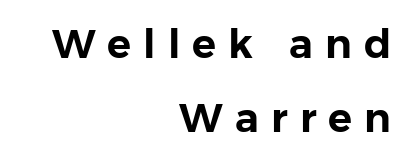
The image shows 40 px sans-serif type, upright; set right-aligned, line spacing 1.86x, unusually wide letter spacing (+0.3 em), not underlined; low stroke contrast and a medium x-height.
